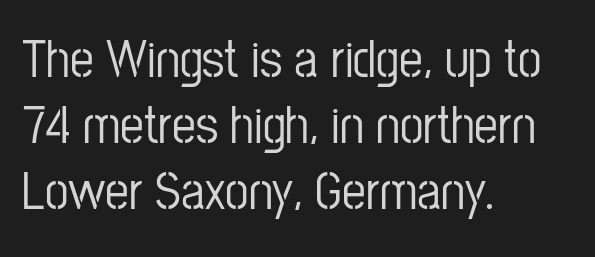
The image shows 53 px condensed sans-serif type, upright; set left-aligned, normal line spacing (1.25x), normal letter spacing, not underlined; low stroke contrast and a medium x-height.
